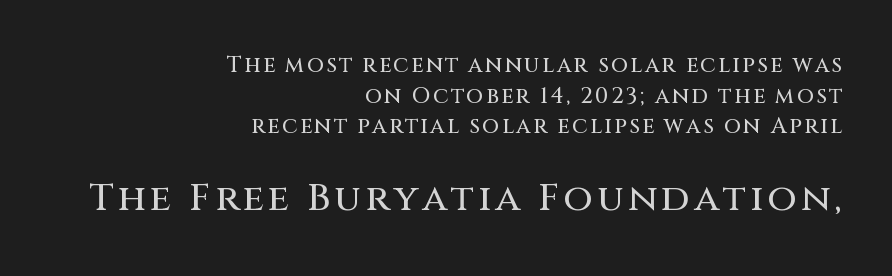
Q: Is the text italic (slanted)? A: No, it is upright.
Q: Is the typeface a serif or a sans-serif typeface? A: Sans-serif.
Q: Is the text underlined? A: No.
Q: How is the paragraph aligned? A: Right-aligned.
Q: Is the spacing between lines tight, normal or loose? A: Normal.
Q: Which block of text is set in a larger size, the first (top) or the second (bottom)? A: The second (bottom) one.
Q: Width (condensed, normal, or wide)? A: Normal.
Q: Stroke contrast? A: Medium.
Q: x-height? A: Large.
Q: Monospaced? A: No.
